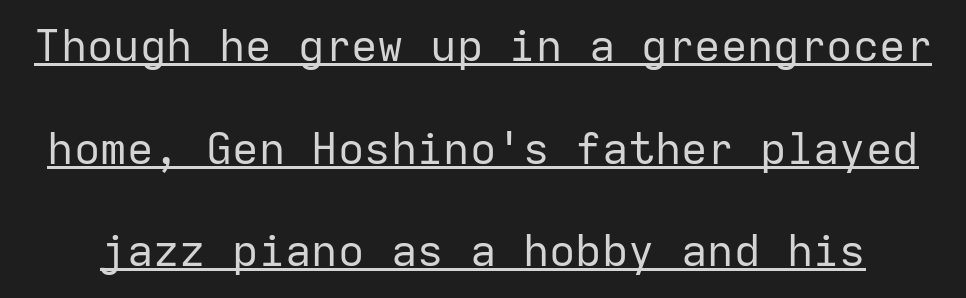
{"serif": "no", "italic": "no", "bold": "no", "weight": "regular", "width": "normal", "stroke_contrast": "low", "x_height": "medium", "monospaced": "yes", "underline": "yes", "line_spacing": "loose", "line_spacing_ratio": 2.33, "letter_spacing": "normal", "letter_spacing_em": 0.0, "glyph_px": 44}
